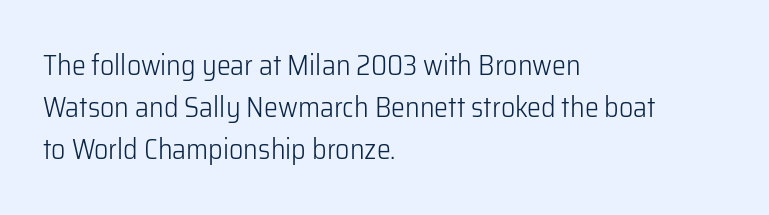
{"serif": "no", "italic": "no", "bold": "no", "weight": "light", "width": "normal", "stroke_contrast": "low", "x_height": "medium", "monospaced": "no", "underline": "no", "align": "left", "line_spacing": "normal", "line_spacing_ratio": 1.5, "letter_spacing": "normal", "letter_spacing_em": 0.0, "glyph_px": 28}
